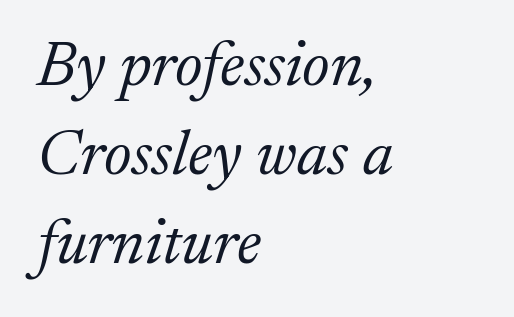
Q: Is the text bold? A: No.
Q: Is the text italic (slanted)? A: Yes, it leans right by about 17 degrees.
Q: Is the typeface a serif or a sans-serif typeface? A: Serif.
Q: Is the text underlined? A: No.
Q: How is the paragraph aligned? A: Left-aligned.
Q: Is the spacing between letters normal or unusually wide? A: Normal.
Q: Is the spacing between lines tight, normal or loose? A: Normal.
Q: Width (condensed, normal, or wide)? A: Normal.
Q: Stroke contrast? A: Medium.
Q: x-height? A: Medium.
Q: Monospaced? A: No.
